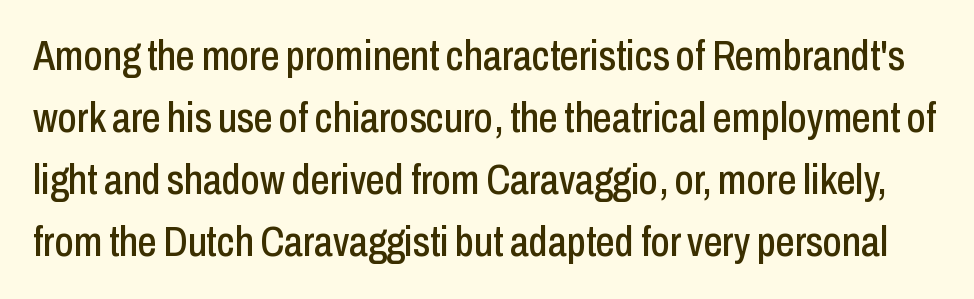
Compared with typical paragraphs, the rows here are spaced about the same. The letters advance in unequal steps, a hallmark of proportional type. You can tell from the bare stems that sans-serif type was used. Anything drawn beneath the words? Only blank space. Spacing between characters is what you'd get straight out of the box.
